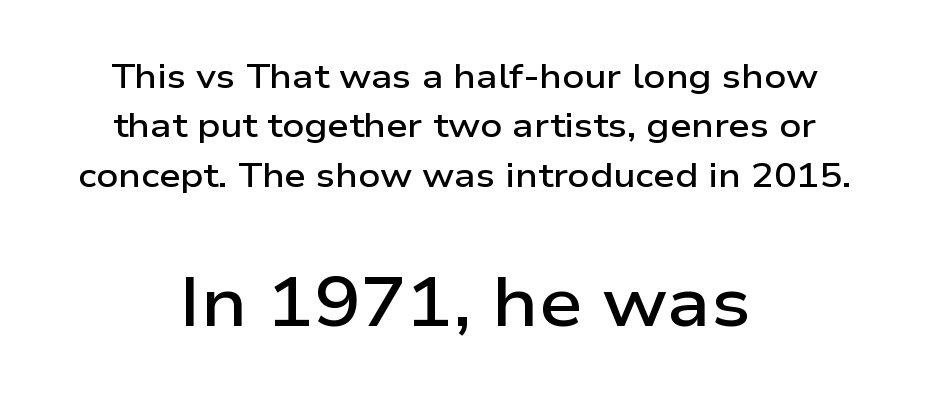
The line-height multiplier appears to be the usual default. Typographically, this falls in the sans-serif category. Varying glyph widths throughout — classic text-font behaviour. This is the regular roman posture of the typeface. Which of the two is more prominent by size? The second, at the bottom.
